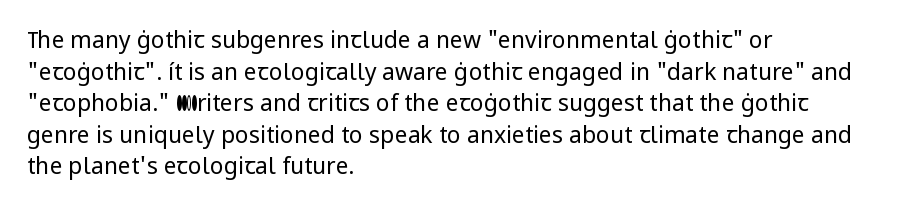
The image shows 23 px text type, upright; set left-aligned, normal line spacing (1.37x), normal letter spacing, not underlined.
